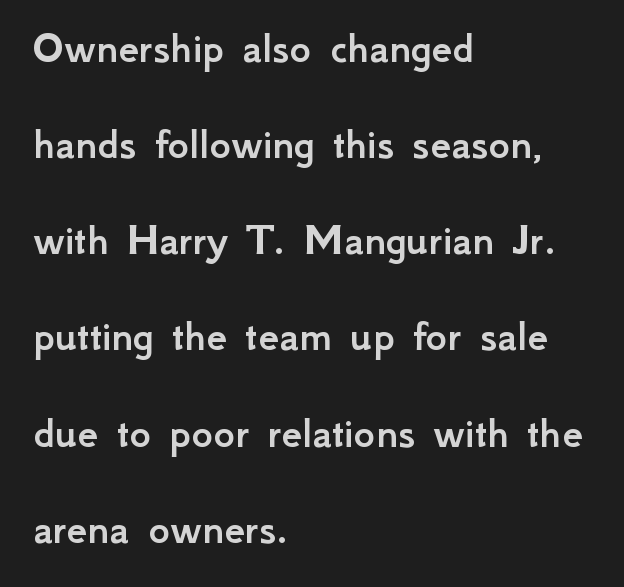
{"serif": "no", "italic": "no", "width": "normal", "stroke_contrast": "low", "x_height": "small", "monospaced": "no", "underline": "no", "align": "left", "line_spacing": "loose", "line_spacing_ratio": 2.09, "letter_spacing": "normal", "letter_spacing_em": 0.0, "glyph_px": 46}
